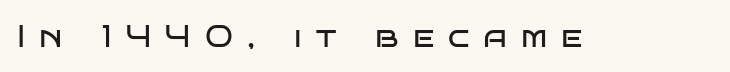
{"serif": "no", "italic": "no", "bold": "no", "weight": "regular", "width": "wide", "stroke_contrast": "low", "x_height": "large", "monospaced": "no", "underline": "no", "letter_spacing": "wide", "letter_spacing_em": 0.45, "glyph_px": 31}
